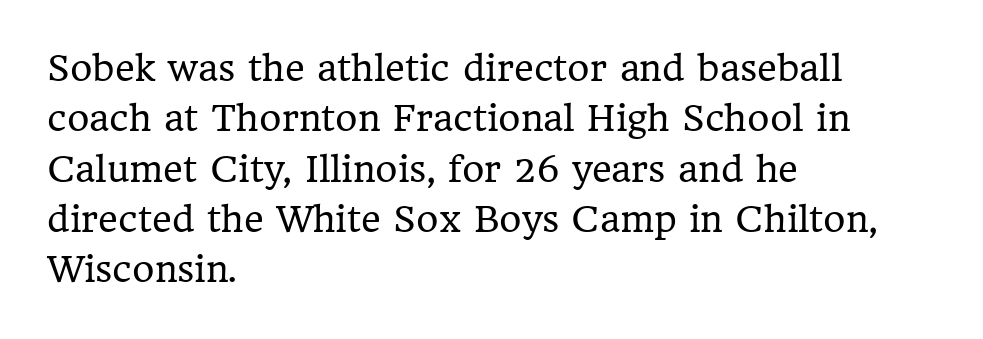
Q: Is the text bold? A: No.
Q: Is the text italic (slanted)? A: No, it is upright.
Q: Is the typeface a serif or a sans-serif typeface? A: Serif.
Q: Is the text underlined? A: No.
Q: How is the paragraph aligned? A: Left-aligned.
Q: Is the spacing between letters normal or unusually wide? A: Normal.
Q: Is the spacing between lines tight, normal or loose? A: Normal.
Q: Width (condensed, normal, or wide)? A: Normal.
Q: Stroke contrast? A: Low.
Q: x-height? A: Medium.
Q: Monospaced? A: No.
